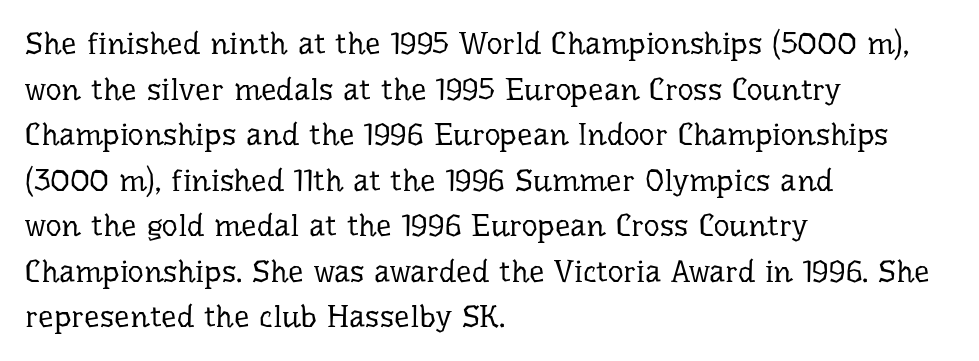
Q: Is the text bold? A: No.
Q: Is the text italic (slanted)? A: No, it is upright.
Q: Is the typeface a serif or a sans-serif typeface? A: Serif.
Q: Is the text underlined? A: No.
Q: How is the paragraph aligned? A: Left-aligned.
Q: Is the spacing between letters normal or unusually wide? A: Normal.
Q: Is the spacing between lines tight, normal or loose? A: Normal.
Q: Width (condensed, normal, or wide)? A: Normal.
Q: Stroke contrast? A: Low.
Q: x-height? A: Medium.
Q: Monospaced? A: No.
